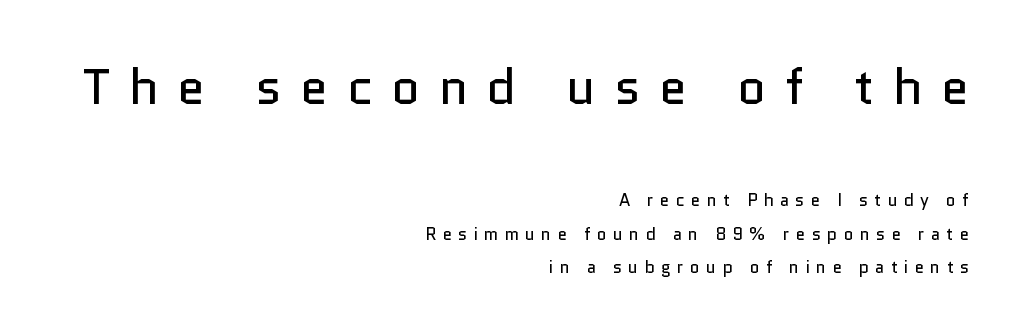
The image shows 50 px regular-weight sans-serif type, upright; set right-aligned, loose line spacing (1.95x), unusually wide letter spacing (+0.37 em), not underlined; the first (top) block is 2.94x larger; low stroke contrast and a medium x-height.
